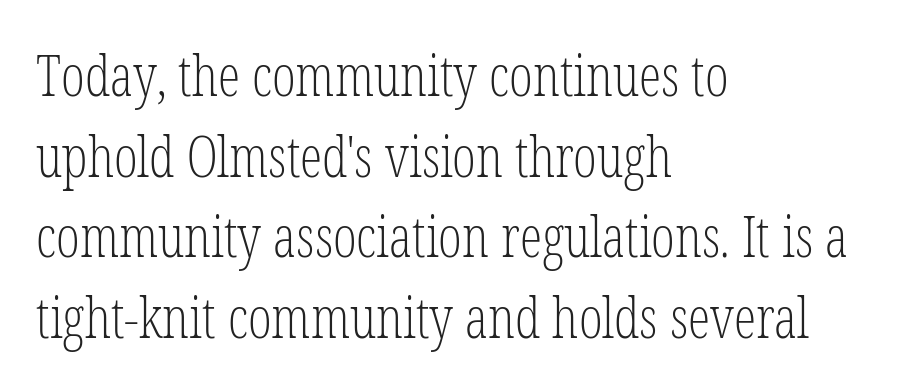
The image shows 56 px light, condensed serif type, upright; set left-aligned, normal line spacing (1.44x), normal letter spacing, not underlined; low stroke contrast and a medium x-height.
